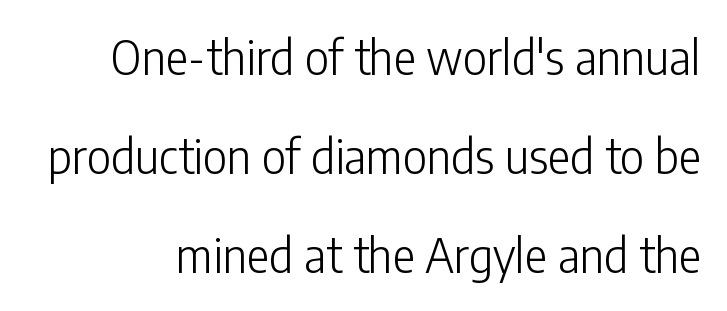
The image shows 47 px light, condensed sans-serif type, upright; set loose line spacing (2.11x), normal letter spacing, not underlined; low stroke contrast and a medium x-height.
